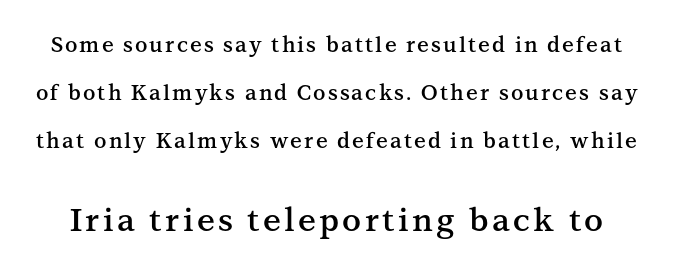
Q: Is the text bold? A: Semi-bold.
Q: Is the text italic (slanted)? A: No, it is upright.
Q: Is the typeface a serif or a sans-serif typeface? A: Serif.
Q: Is the text underlined? A: No.
Q: Is the spacing between lines tight, normal or loose? A: Loose.
Q: Which block of text is set in a larger size, the first (top) or the second (bottom)? A: The second (bottom) one.
Q: Width (condensed, normal, or wide)? A: Normal.
Q: Stroke contrast? A: Medium.
Q: x-height? A: Medium.
Q: Monospaced? A: No.
